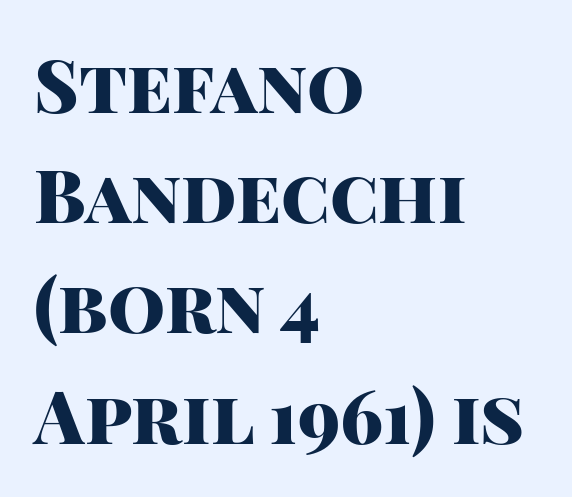
Strong, thick strokes mark this as bold type. This sample has the flowing, uneven cadence of proportional lettering. The letters carry no serifs — their stems end cleanly without finishing strokes. The baseline area is clear. The block of text has a typical density, with ordinary space between rows. The font's upright variant was chosen for this text.
